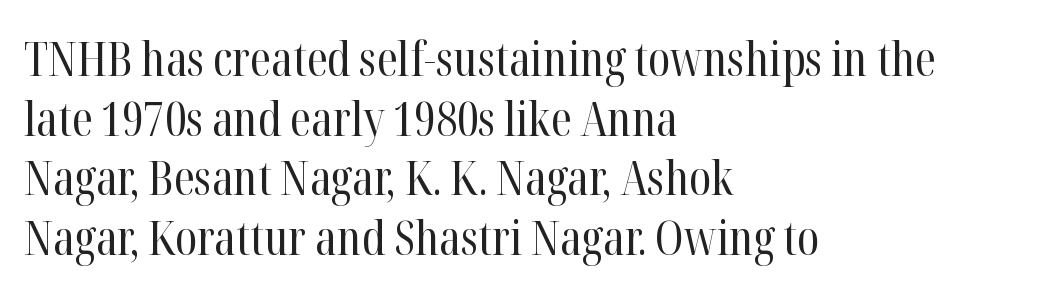
{"serif": "yes", "italic": "no", "bold": "no", "weight": "regular", "width": "condensed", "stroke_contrast": "high", "x_height": "medium", "monospaced": "no", "underline": "no", "align": "left", "line_spacing_ratio": 1.24, "letter_spacing": "normal", "letter_spacing_em": 0.0, "glyph_px": 48}
